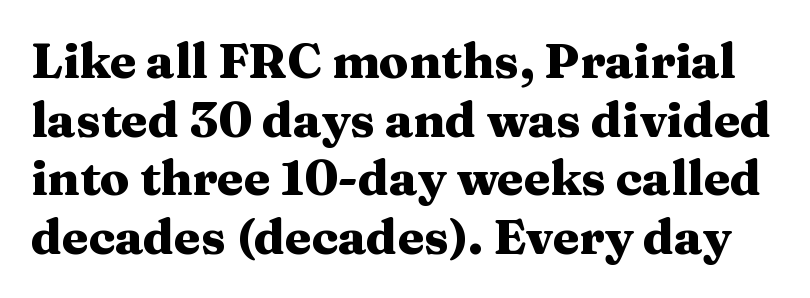
Q: Is the text bold? A: Yes.
Q: Is the text italic (slanted)? A: No, it is upright.
Q: Is the typeface a serif or a sans-serif typeface? A: Serif.
Q: Is the text underlined? A: No.
Q: Is the spacing between letters normal or unusually wide? A: Normal.
Q: Width (condensed, normal, or wide)? A: Wide.
Q: Stroke contrast? A: Medium.
Q: x-height? A: Medium.
Q: Monospaced? A: No.
